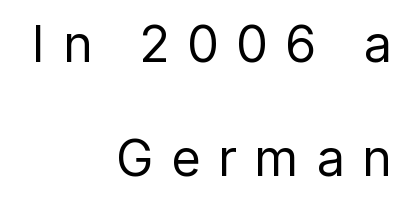
Q: Is the text bold? A: No.
Q: Is the text italic (slanted)? A: No, it is upright.
Q: Is the typeface a serif or a sans-serif typeface? A: Sans-serif.
Q: Is the text underlined? A: No.
Q: How is the paragraph aligned? A: Right-aligned.
Q: Is the spacing between letters normal or unusually wide? A: Unusually wide.
Q: Is the spacing between lines tight, normal or loose? A: Loose.
Q: Width (condensed, normal, or wide)? A: Normal.
Q: Stroke contrast? A: Low.
Q: x-height? A: Medium.
Q: Monospaced? A: No.
